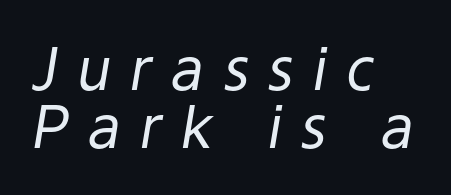
The image shows 59 px regular-weight type, italic (leaning right); set left-aligned, tight line spacing (0.98x), unusually wide letter spacing (+0.32 em), not underlined; low stroke contrast and a medium x-height.
